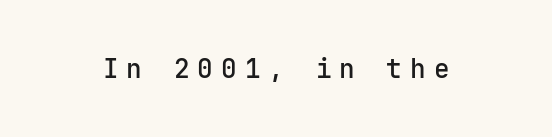
{"italic": "no", "underline": "no", "letter_spacing": "wide", "letter_spacing_em": 0.31, "glyph_px": 26}
